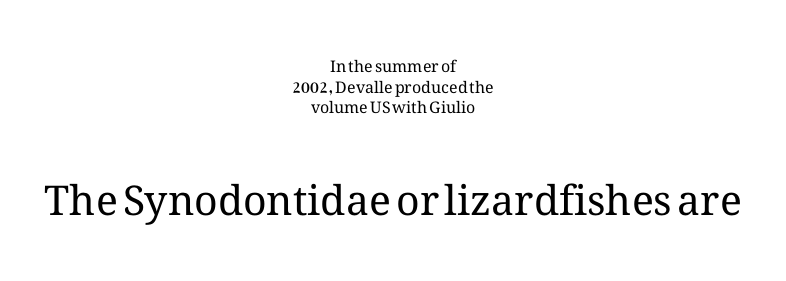
Q: Is the text bold? A: No.
Q: Is the text italic (slanted)? A: No, it is upright.
Q: Is the text underlined? A: No.
Q: How is the paragraph aligned? A: Centered.
Q: Is the spacing between letters normal or unusually wide? A: Normal.
Q: Is the spacing between lines tight, normal or loose? A: Normal.
Q: Which block of text is set in a larger size, the first (top) or the second (bottom)? A: The second (bottom) one.
Q: Width (condensed, normal, or wide)? A: Normal.
Q: Stroke contrast? A: Medium.
Q: x-height? A: Medium.
Q: Monospaced? A: No.
